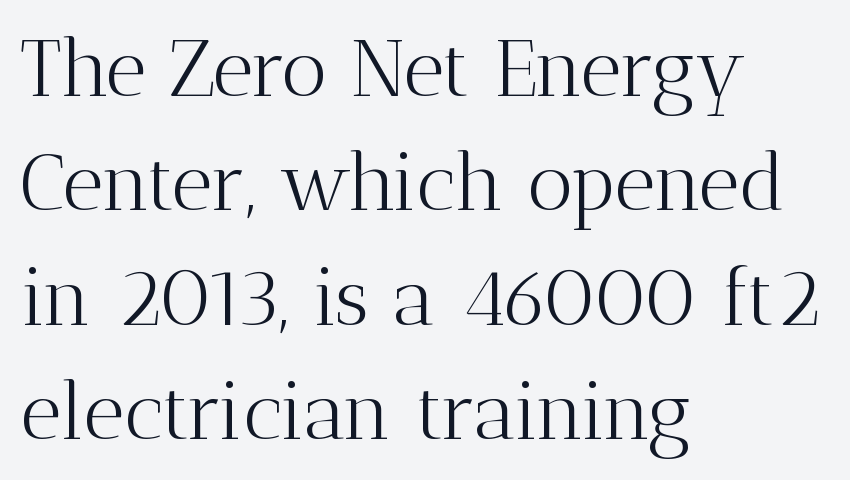
The characters display serif detailing at their extremities. Quick note: underline off. Reading down the column, the eye jumps a familiar distance to each next line. The typesetter chose a ragged-right arrangement here. Spacing verdict: proportional, widths tailored to each character.
